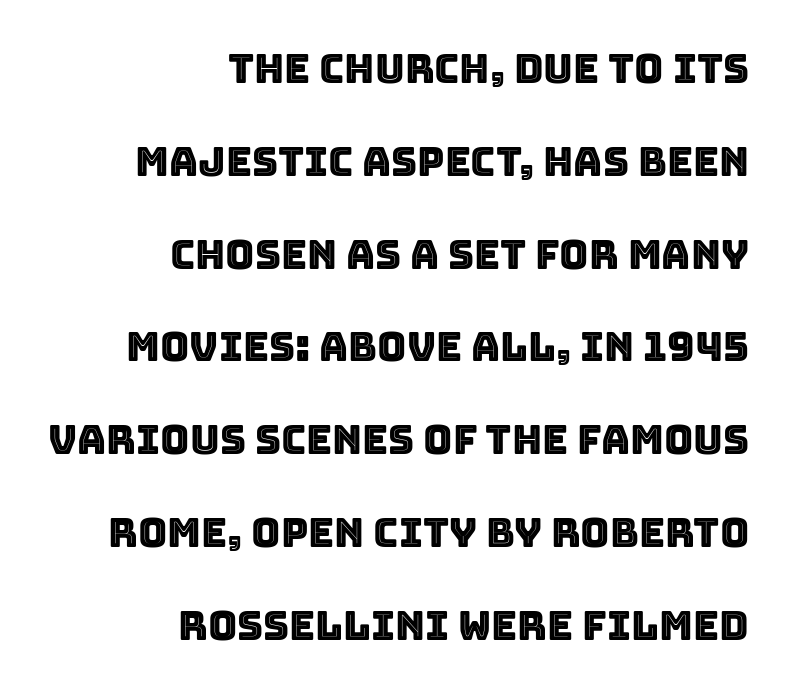
Do the characters align in a grid? No, the font is proportional. The passage shown stacks its lines with a broad gap. Honestly, there is no underline to notice here at all. One-word summary of the alignment: right. Rendered with straight, roman letterforms.
